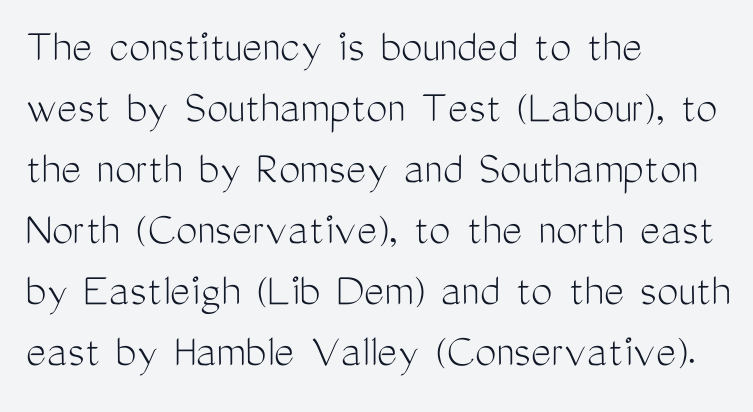
The image shows 48 px light, condensed sans-serif type, upright; set left-aligned, normal line spacing (1.27x), normal letter spacing, not underlined; medium stroke contrast and a medium x-height.
